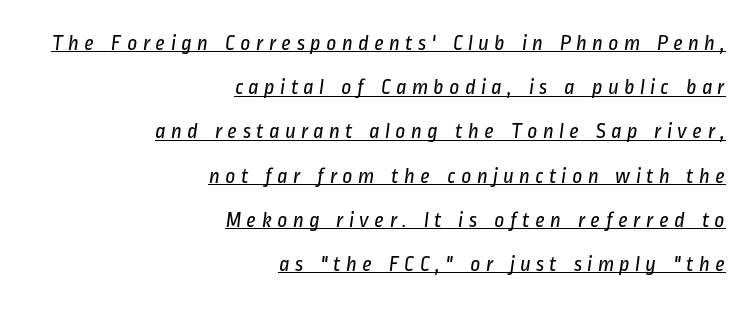
The image shows 22 px text type; set right-aligned, loose line spacing (2.01x), unusually wide letter spacing (+0.23 em), underlined.
